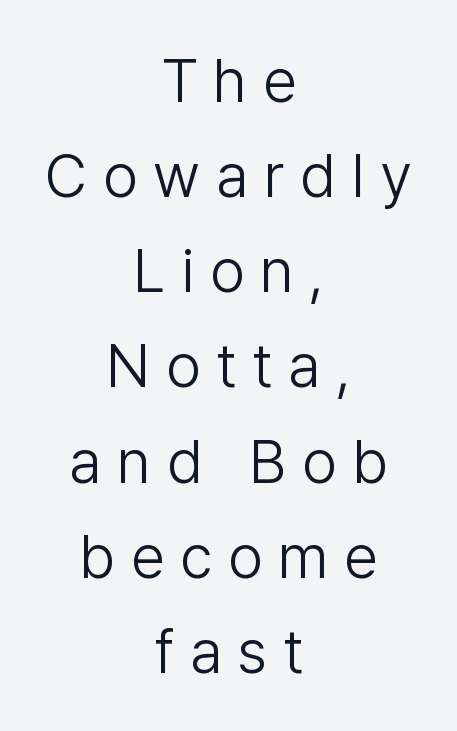
{"serif": "no", "italic": "no", "bold": "no", "weight": "light", "width": "normal", "stroke_contrast": "low", "x_height": "medium", "monospaced": "no", "underline": "no", "align": "center", "line_spacing": "normal", "line_spacing_ratio": 1.56, "letter_spacing": "wide", "letter_spacing_em": 0.26, "glyph_px": 61}
